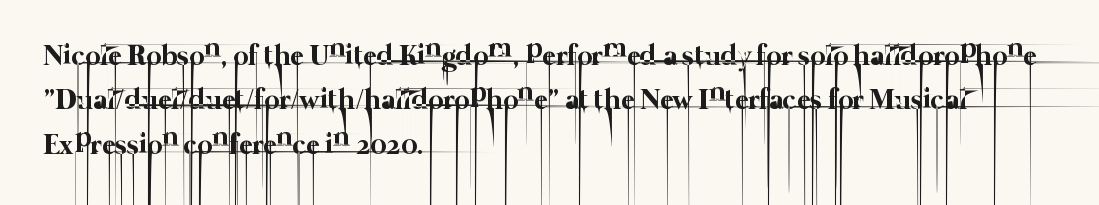
Q: Is the text bold? A: No.
Q: Is the text underlined? A: No.
Q: How is the paragraph aligned? A: Left-aligned.
Q: Is the spacing between letters normal or unusually wide? A: Normal.
Q: Is the spacing between lines tight, normal or loose? A: Normal.
Q: Width (condensed, normal, or wide)? A: Normal.
Q: Stroke contrast? A: Low.
Q: x-height? A: Medium.
Q: Monospaced? A: No.
